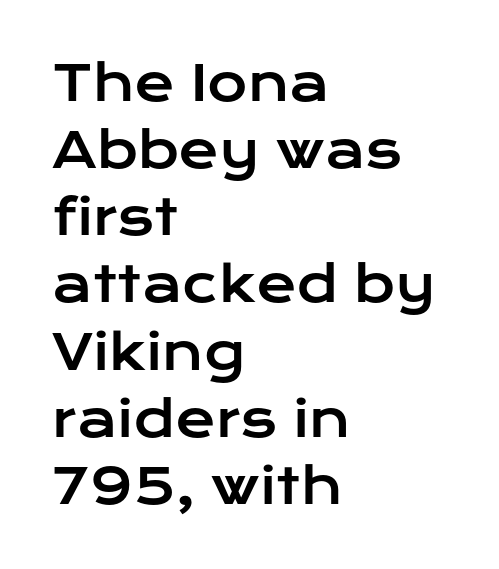
{"serif": "no", "italic": "no", "width": "wide", "stroke_contrast": "low", "x_height": "medium", "monospaced": "no", "underline": "no", "align": "left", "line_spacing": "normal", "line_spacing_ratio": 1.37, "letter_spacing": "normal", "letter_spacing_em": 0.0, "glyph_px": 49}
